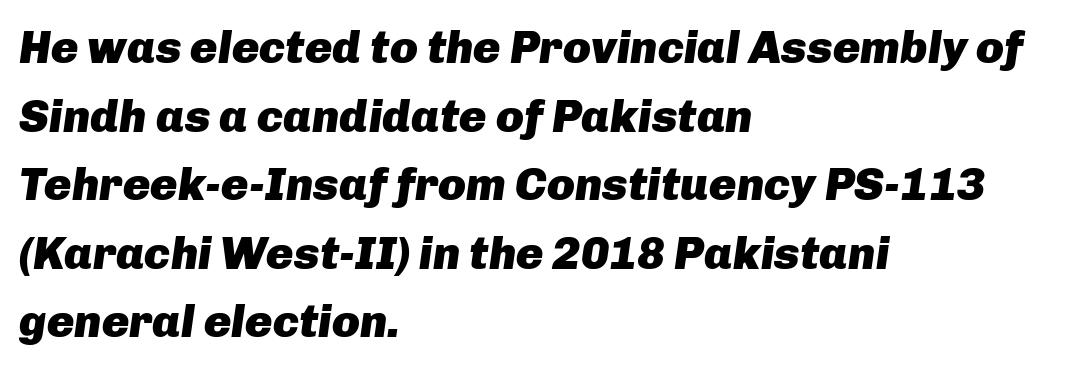
The image shows 46 px heavy type, italic (leaning right); set left-aligned, normal line spacing (1.49x), normal letter spacing, not underlined; low stroke contrast and a medium x-height.
